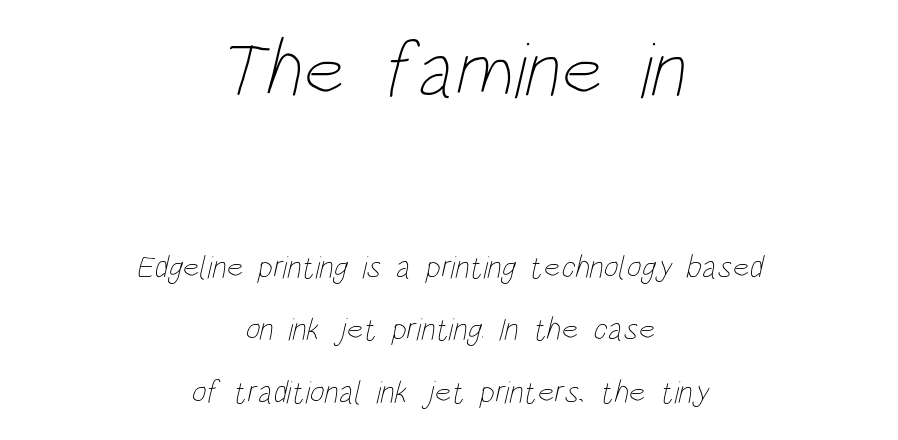
Q: Is the text bold? A: No.
Q: Is the text underlined? A: No.
Q: How is the paragraph aligned? A: Centered.
Q: Is the spacing between letters normal or unusually wide? A: Normal.
Q: Is the spacing between lines tight, normal or loose? A: Loose.
Q: Which block of text is set in a larger size, the first (top) or the second (bottom)? A: The first (top) one.
Q: Width (condensed, normal, or wide)? A: Condensed.
Q: Stroke contrast? A: Low.
Q: x-height? A: Large.
Q: Monospaced? A: No.
